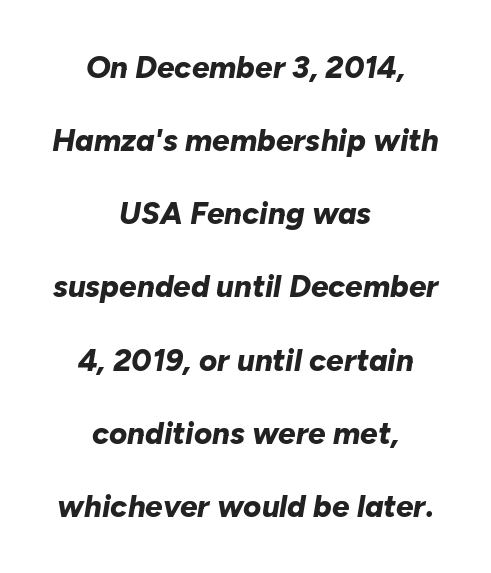
The image shows 31 px bold type, italic (leaning right); set centered, loose line spacing (2.36x), normal letter spacing, not underlined; low stroke contrast and a medium x-height.
